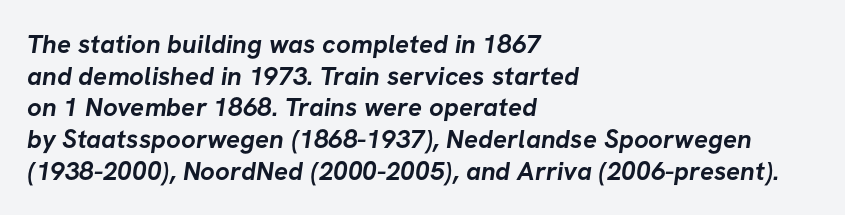
The image shows 26 px bold type; set left-aligned, line spacing 1.22x, normal letter spacing, not underlined.
